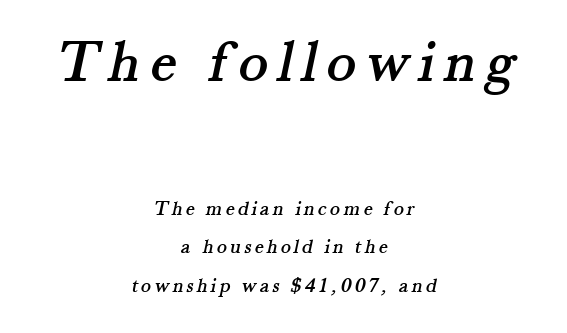
{"serif": "yes", "width": "normal", "stroke_contrast": "medium", "x_height": "small", "monospaced": "no", "underline": "no", "align": "center", "line_spacing_ratio": 1.84, "larger_block": "first", "size_ratio": 2.95, "glyph_px": 62}
